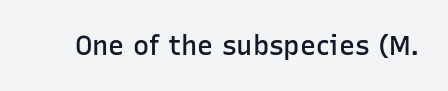
Q: Is the text bold? A: Semi-bold.
Q: Is the text italic (slanted)? A: No, it is upright.
Q: Is the text underlined? A: No.
Q: Is the spacing between letters normal or unusually wide? A: Normal.
